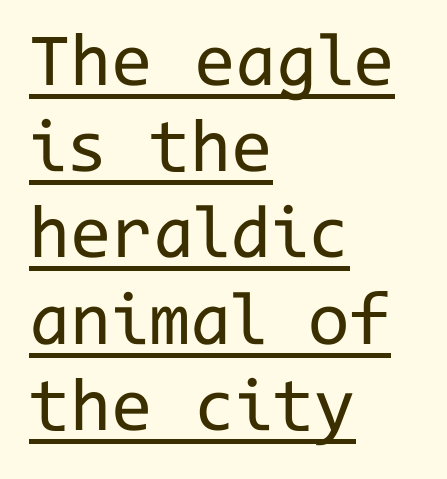
Short and long lines alike share a common starting point at left. What kind of face is this? One without serifs — a sans. The letterforms sit shoulder to shoulder at normal distance. A typesetter would call this monospace, since all characters share one set width. Underline: present. Ordinary non-slanted type is in use.
